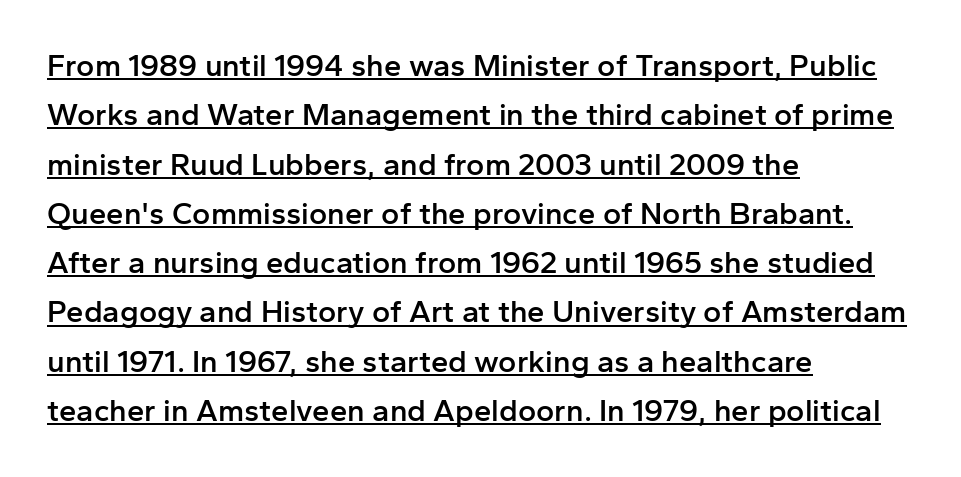
The image shows 31 px semibold sans-serif type, upright; set left-aligned, normal line spacing (1.59x), normal letter spacing, underlined; low stroke contrast and a medium x-height.
